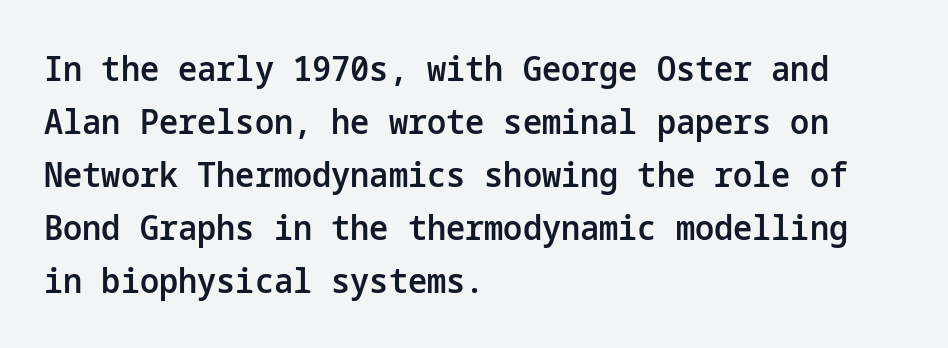
The image shows 34 px semibold sans-serif type, upright; set left-aligned, normal line spacing (1.56x), normal letter spacing, not underlined; low stroke contrast and a medium x-height.
